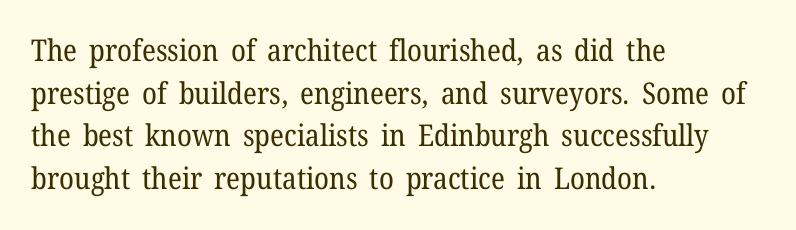
The image shows 30 px regular-weight serif type, upright; set left-aligned, normal line spacing (1.42x), normal letter spacing, not underlined; low stroke contrast and a medium x-height.
